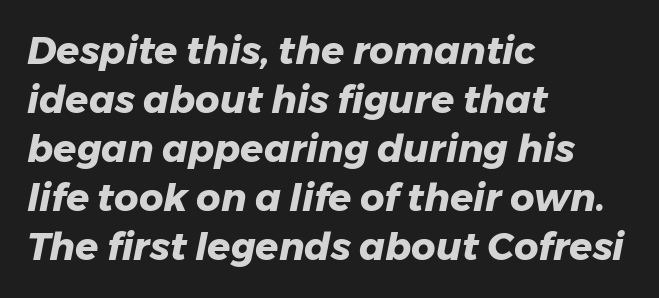
The face used here has a pronounced slope to its letters. Vertical spacing — default. This is heavy type, rendered in bold. The ragged edge is on the right, which tells us the setting is flush left.
